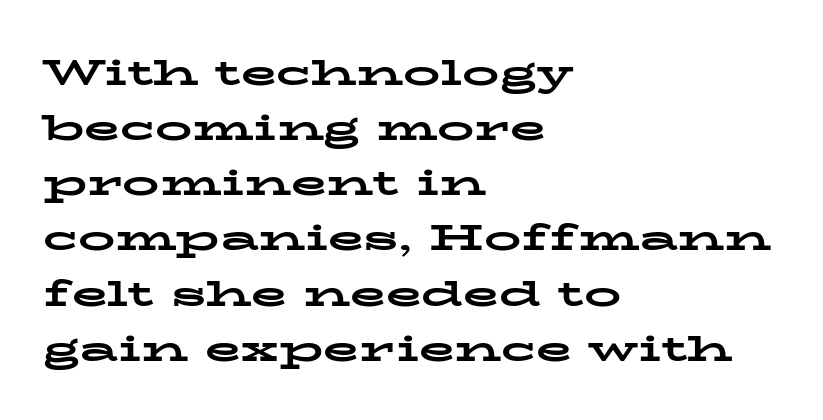
The image shows 37 px bold, wide serif type, upright; set left-aligned, normal line spacing (1.49x), normal letter spacing, not underlined; low stroke contrast and a medium x-height.
